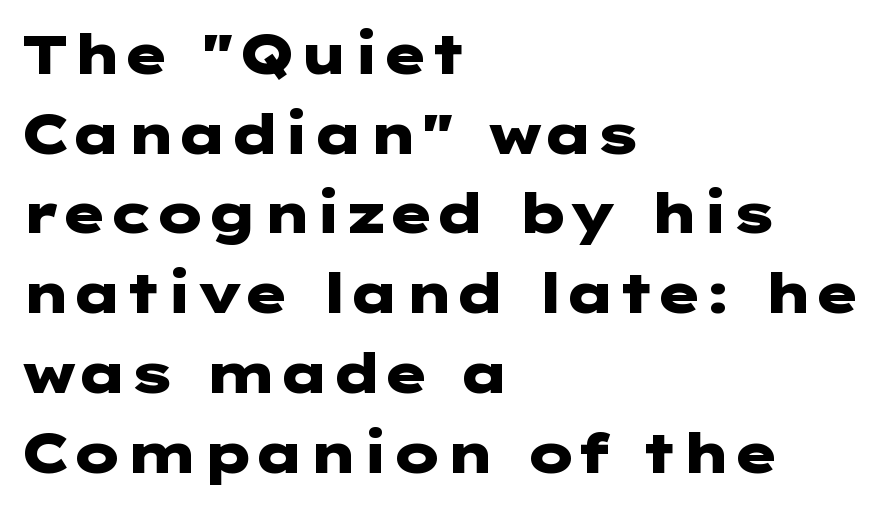
The image shows 55 px heavy, wide sans-serif type, upright; set left-aligned, normal line spacing (1.45x), normal letter spacing, not underlined; low stroke contrast and a medium x-height.
